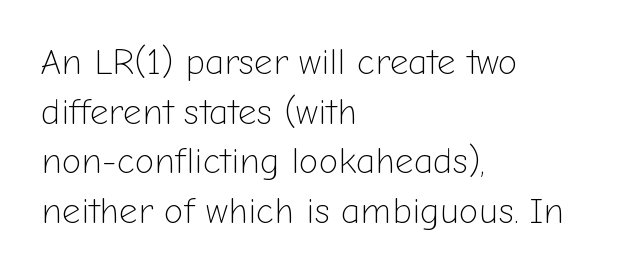
Bold? No — there's no thickening of the strokes. Italic: no, the glyphs are upright roman. A normal amount of white space separates one row of letters from the next. A classic flush-left, rag-right setting is used for this passage. The baseline area is clear.
